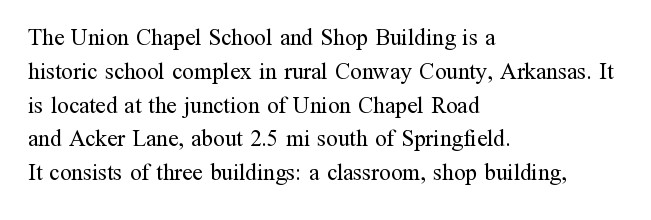
Q: Is the text bold? A: No.
Q: Is the text italic (slanted)? A: No, it is upright.
Q: Is the text underlined? A: No.
Q: How is the paragraph aligned? A: Left-aligned.
Q: Is the spacing between letters normal or unusually wide? A: Normal.
Q: Is the spacing between lines tight, normal or loose? A: Normal.
